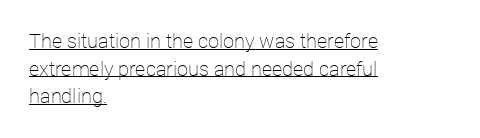
{"italic": "no", "bold": "no", "underline": "yes", "align": "left", "line_spacing": "normal", "line_spacing_ratio": 1.38, "letter_spacing": "normal", "letter_spacing_em": 0.0, "glyph_px": 20}
